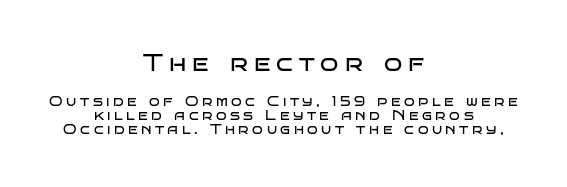
The image shows 24 px text type, upright; set centered, tight line spacing (1.02x), unusually wide letter spacing (+0.25 em), not underlined; the first (top) block is 1.71x larger.
